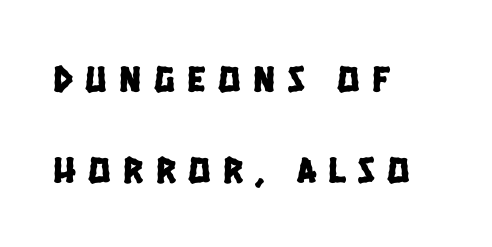
{"serif": "no", "width": "condensed", "stroke_contrast": "low", "x_height": "large", "monospaced": "no", "underline": "no", "align": "left", "line_spacing": "loose", "line_spacing_ratio": 2.47, "letter_spacing": "wide", "letter_spacing_em": 0.34, "glyph_px": 37}
